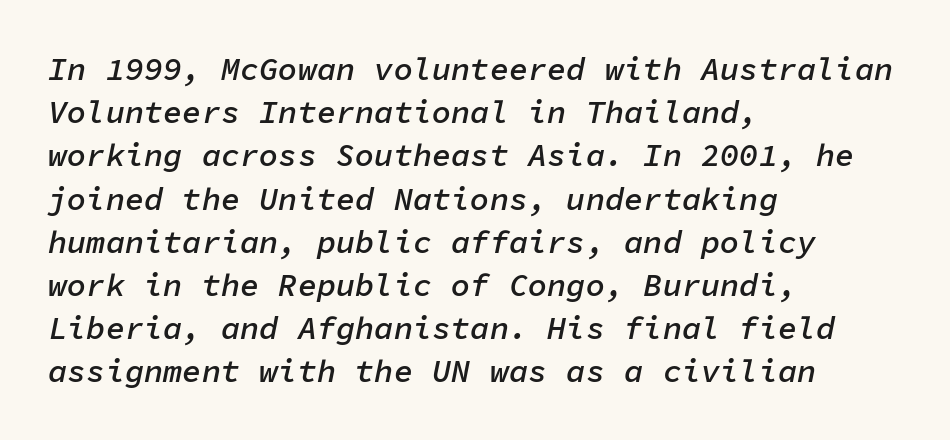
The font is running at a semibold setting, under full bold. In terms of posture, this sample is oblique. Do the characters align in a grid? Yes, the font is monospaced. Anything drawn beneath the words? Only blank space. Baseline-to-baseline distance is the conventional proportion of letter height. This sample is left-justified, so line endings fall wherever the words run out.
